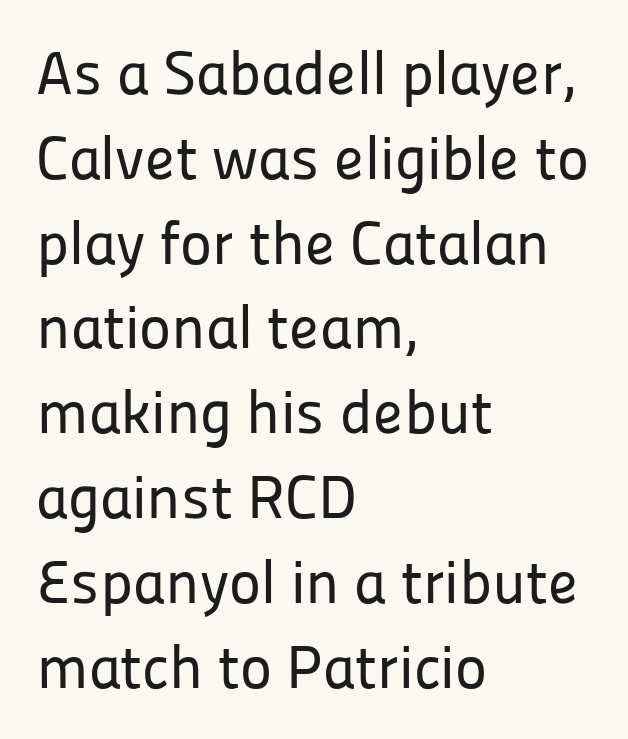
{"serif": "no", "italic": "no", "width": "normal", "stroke_contrast": "low", "x_height": "medium", "monospaced": "no", "underline": "no", "align": "left", "line_spacing": "normal", "line_spacing_ratio": 1.39, "letter_spacing": "normal", "letter_spacing_em": 0.0, "glyph_px": 61}
